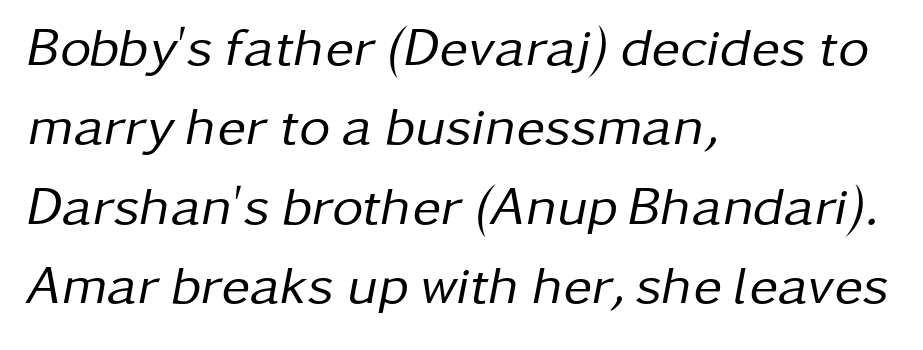
Q: Is the text bold? A: No.
Q: Is the text italic (slanted)? A: Yes, it leans right by about 11 degrees.
Q: Is the text underlined? A: No.
Q: How is the paragraph aligned? A: Left-aligned.
Q: Is the spacing between letters normal or unusually wide? A: Normal.
Q: Is the spacing between lines tight, normal or loose? A: Normal.
Q: Width (condensed, normal, or wide)? A: Normal.
Q: Stroke contrast? A: Low.
Q: x-height? A: Medium.
Q: Monospaced? A: No.
